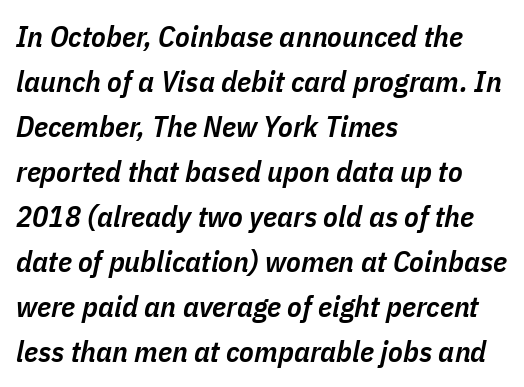
Plain, unruled lines of type. The rendering anchors every line to the left-hand side. Default kerning and tracking; the words read as compact shapes. Is there much room between lines? A standard amount, neither cramped nor airy. Every letter is mildly thick-stroked: semibold rather than bold. Looks like regular typesetting: each glyph gets only the width it needs.
